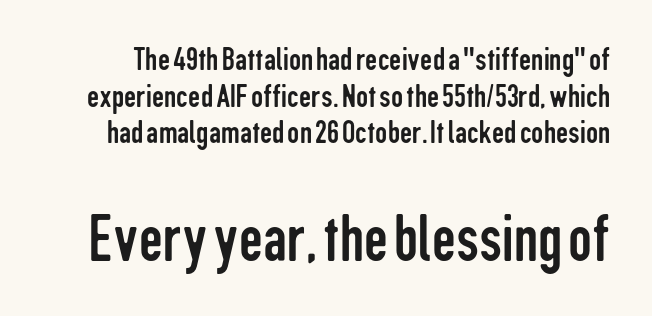
Q: Is the text bold? A: No.
Q: Is the text italic (slanted)? A: No, it is upright.
Q: Is the typeface a serif or a sans-serif typeface? A: Sans-serif.
Q: Is the text underlined? A: No.
Q: Is the spacing between letters normal or unusually wide? A: Normal.
Q: Is the spacing between lines tight, normal or loose? A: Tight.
Q: Which block of text is set in a larger size, the first (top) or the second (bottom)? A: The second (bottom) one.
Q: Width (condensed, normal, or wide)? A: Condensed.
Q: Stroke contrast? A: Low.
Q: x-height? A: Medium.
Q: Monospaced? A: No.
